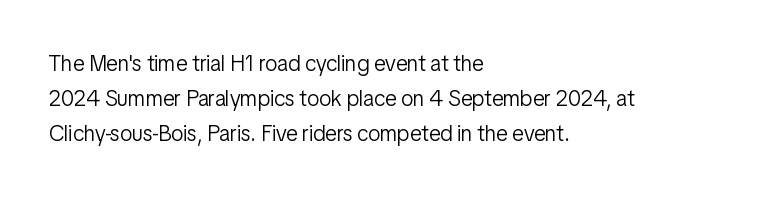
{"italic": "no", "bold": "no", "underline": "no", "align": "left", "line_spacing": "normal", "line_spacing_ratio": 1.58, "letter_spacing": "normal", "letter_spacing_em": 0.0, "glyph_px": 22}
